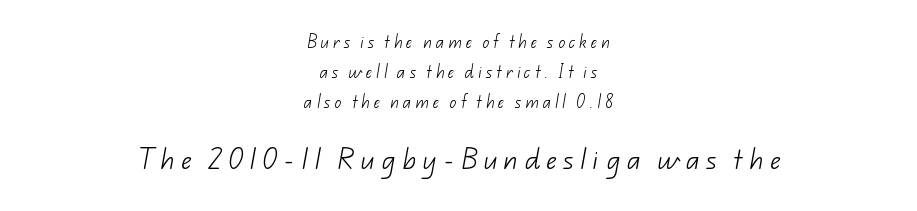
{"bold": "no", "underline": "no", "align": "center", "line_spacing": "loose", "line_spacing_ratio": 2.15, "letter_spacing": "wide", "letter_spacing_em": 0.28, "larger_block": "second", "size_ratio": 1.64, "glyph_px": 23}
